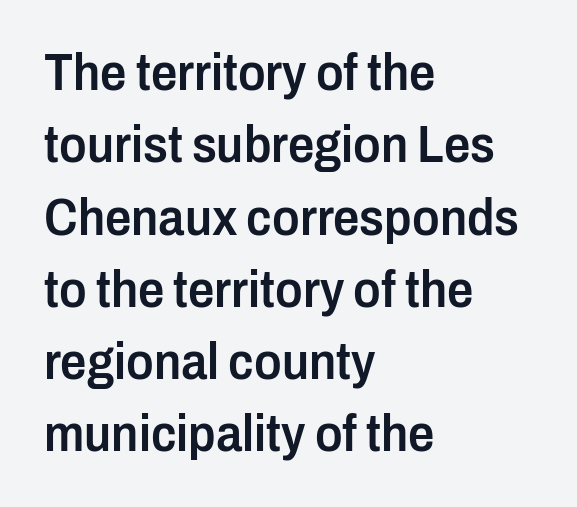
The face used here is a semibold: visibly heavier than regular, lighter than bold. The passage is arranged the way most books set body copy — flush left. Standard letterfit; no display-style spreading of the glyphs. Interline gaps are of average width in this sample.
